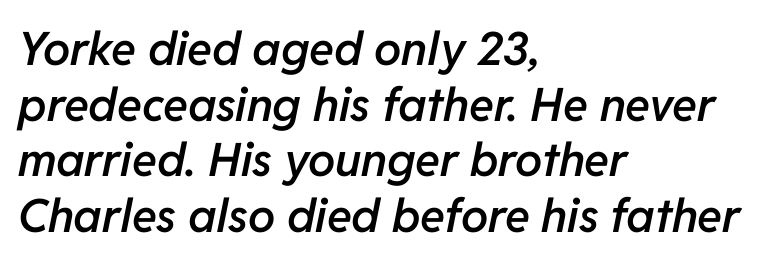
{"italic": "yes", "lean": "right", "slant_degrees": 11, "bold": "semi", "weight": "semibold", "width": "normal", "stroke_contrast": "low", "x_height": "medium", "monospaced": "no", "underline": "no", "align": "left", "line_spacing_ratio": 1.21, "letter_spacing": "normal", "letter_spacing_em": 0.0, "glyph_px": 46}
